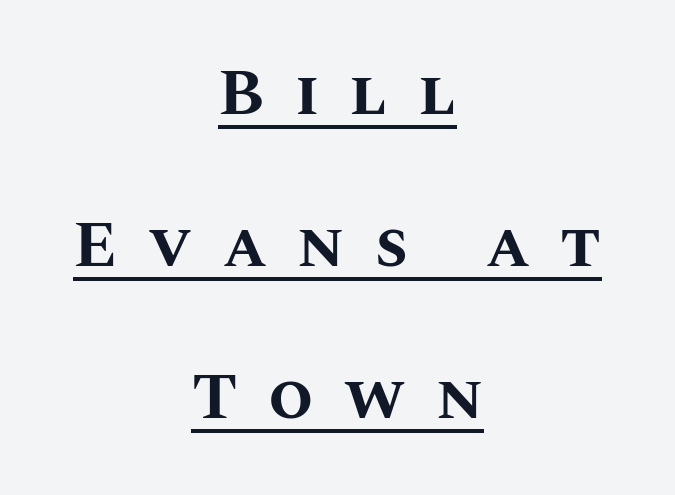
{"italic": "no", "bold": "yes", "weight": "bold", "width": "normal", "stroke_contrast": "medium", "x_height": "large", "monospaced": "no", "underline": "yes", "align": "center", "line_spacing": "loose", "line_spacing_ratio": 2.34, "letter_spacing": "wide", "letter_spacing_em": 0.47, "glyph_px": 65}
